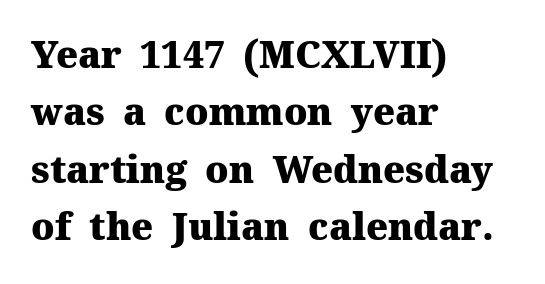
Q: Is the text bold? A: Yes.
Q: Is the text italic (slanted)? A: No, it is upright.
Q: Is the typeface a serif or a sans-serif typeface? A: Serif.
Q: Is the text underlined? A: No.
Q: How is the paragraph aligned? A: Left-aligned.
Q: Is the spacing between letters normal or unusually wide? A: Normal.
Q: Is the spacing between lines tight, normal or loose? A: Normal.
Q: Width (condensed, normal, or wide)? A: Normal.
Q: Stroke contrast? A: Medium.
Q: x-height? A: Medium.
Q: Monospaced? A: No.
